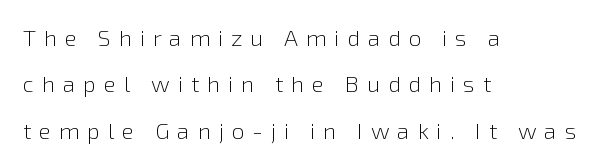
Q: Is the text bold? A: No.
Q: Is the text italic (slanted)? A: No, it is upright.
Q: Is the text underlined? A: No.
Q: How is the paragraph aligned? A: Left-aligned.
Q: Is the spacing between letters normal or unusually wide? A: Unusually wide.
Q: Is the spacing between lines tight, normal or loose? A: Loose.
